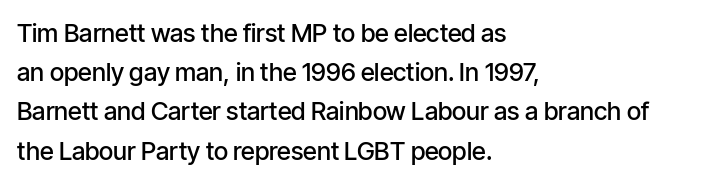
{"italic": "no", "bold": "semi", "underline": "no", "align": "left", "line_spacing": "normal", "line_spacing_ratio": 1.57, "letter_spacing": "normal", "letter_spacing_em": 0.0, "glyph_px": 25}
